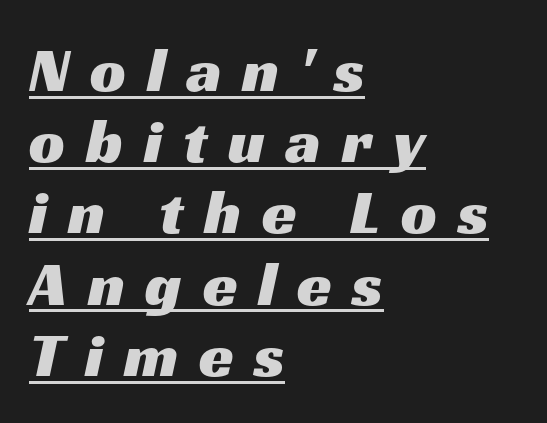
{"serif": "no", "width": "wide", "stroke_contrast": "medium", "x_height": "medium", "monospaced": "no", "underline": "yes", "align": "left", "line_spacing": "tight", "line_spacing_ratio": 1.13, "letter_spacing": "wide", "letter_spacing_em": 0.33, "glyph_px": 63}
